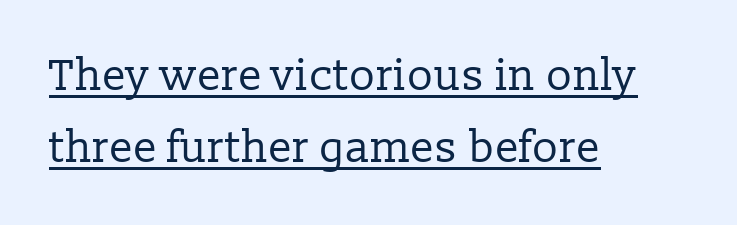
{"serif": "yes", "italic": "no", "bold": "no", "weight": "regular", "width": "normal", "stroke_contrast": "low", "x_height": "medium", "monospaced": "no", "underline": "yes", "align": "left", "line_spacing": "normal", "line_spacing_ratio": 1.63, "letter_spacing": "normal", "letter_spacing_em": 0.0, "glyph_px": 44}
